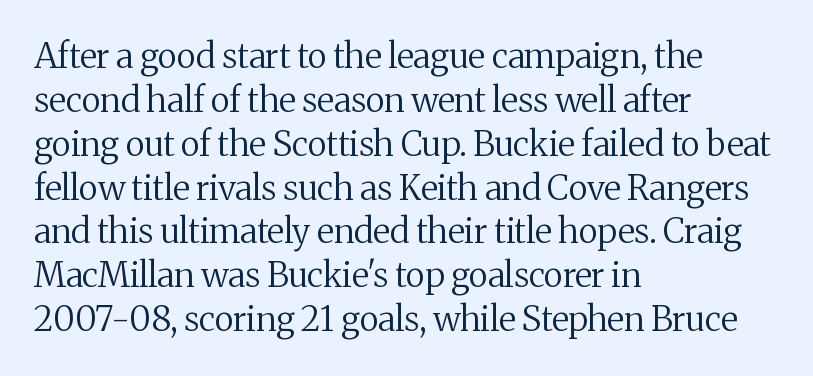
{"serif": "yes", "italic": "no", "bold": "no", "weight": "regular", "width": "normal", "stroke_contrast": "medium", "x_height": "medium", "monospaced": "no", "underline": "no", "align": "left", "line_spacing": "normal", "line_spacing_ratio": 1.29, "letter_spacing": "normal", "letter_spacing_em": 0.0, "glyph_px": 34}
